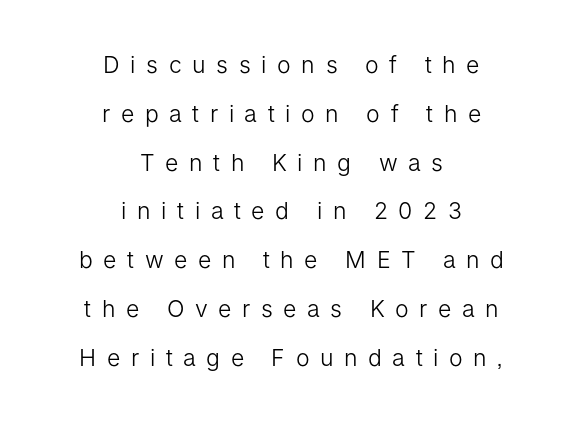
Q: Is the text bold? A: No.
Q: Is the text italic (slanted)? A: No, it is upright.
Q: Is the text underlined? A: No.
Q: How is the paragraph aligned? A: Centered.
Q: Is the spacing between letters normal or unusually wide? A: Unusually wide.
Q: Is the spacing between lines tight, normal or loose? A: Loose.
